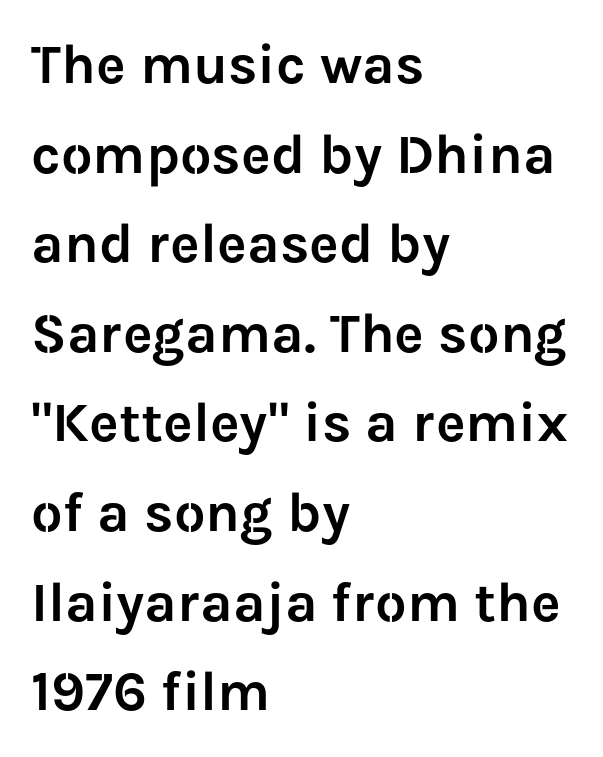
Layout note: lines flush left. No feet cap the strokes, marking this as sans-serif type. Check under the words: just untouched page. The specimen reads as upright at a glance.
